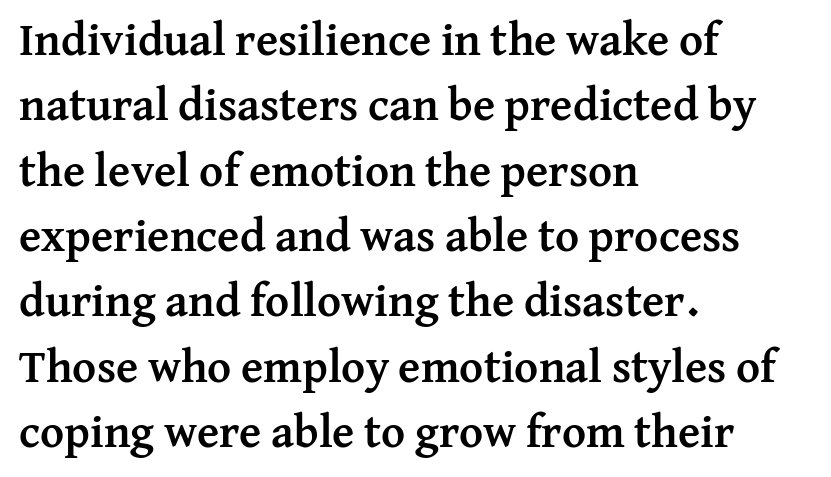
The image shows 46 px semibold serif type, upright; set left-aligned, normal line spacing (1.42x), normal letter spacing, not underlined; medium stroke contrast and a medium x-height.
